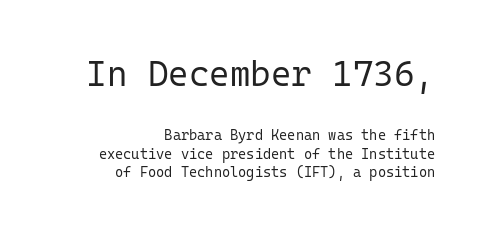
The image shows 35 px regular-weight sans-serif type, upright, monospaced; set right-aligned, normal line spacing (1.32x), normal letter spacing, not underlined; the first (top) block is 2.5x larger; low stroke contrast and a medium x-height.
